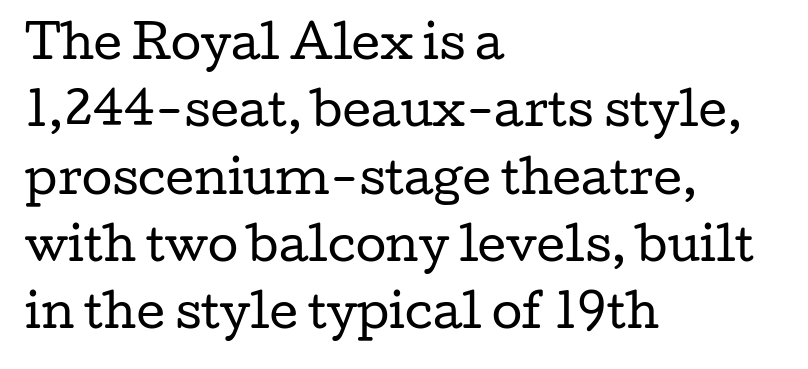
Q: Is the text bold? A: No.
Q: Is the text italic (slanted)? A: No, it is upright.
Q: Is the typeface a serif or a sans-serif typeface? A: Serif.
Q: Is the text underlined? A: No.
Q: How is the paragraph aligned? A: Left-aligned.
Q: Is the spacing between letters normal or unusually wide? A: Normal.
Q: Is the spacing between lines tight, normal or loose? A: Normal.
Q: Width (condensed, normal, or wide)? A: Wide.
Q: Stroke contrast? A: Low.
Q: x-height? A: Medium.
Q: Monospaced? A: No.
